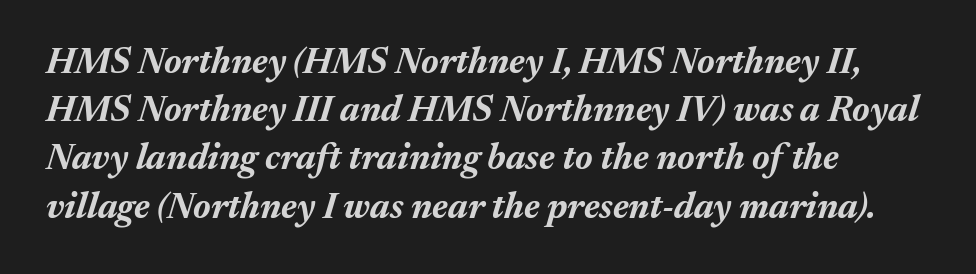
The image shows 36 px bold type, italic (leaning right); set left-aligned, normal line spacing (1.34x), normal letter spacing, not underlined; medium stroke contrast and a medium x-height.
